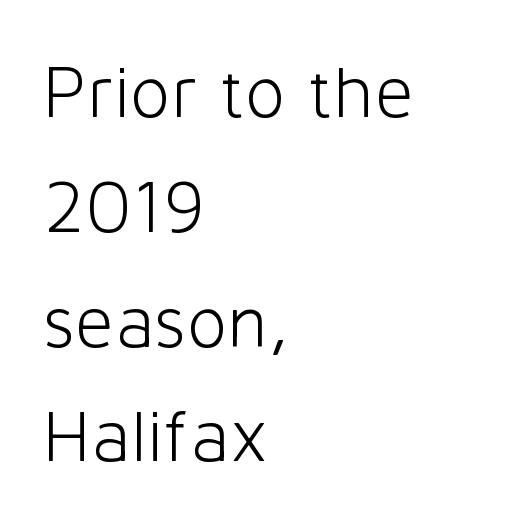
{"serif": "no", "italic": "no", "bold": "no", "weight": "light", "width": "normal", "stroke_contrast": "low", "x_height": "medium", "monospaced": "no", "underline": "no", "align": "left", "line_spacing": "normal", "line_spacing_ratio": 1.51, "letter_spacing": "normal", "letter_spacing_em": 0.0, "glyph_px": 76}
